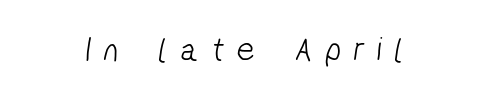
{"serif": "no", "bold": "no", "weight": "light", "width": "condensed", "stroke_contrast": "low", "x_height": "medium", "monospaced": "no", "underline": "no", "align": "center", "letter_spacing": "wide", "letter_spacing_em": 0.4, "glyph_px": 34}
